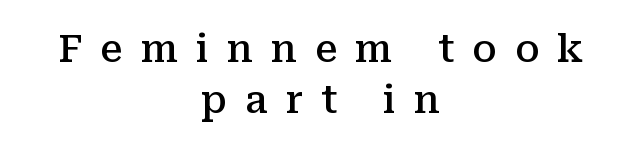
The image shows 38 px semibold serif type, upright; set centered, normal line spacing (1.34x), unusually wide letter spacing (+0.47 em), not underlined; medium stroke contrast and a medium x-height.
